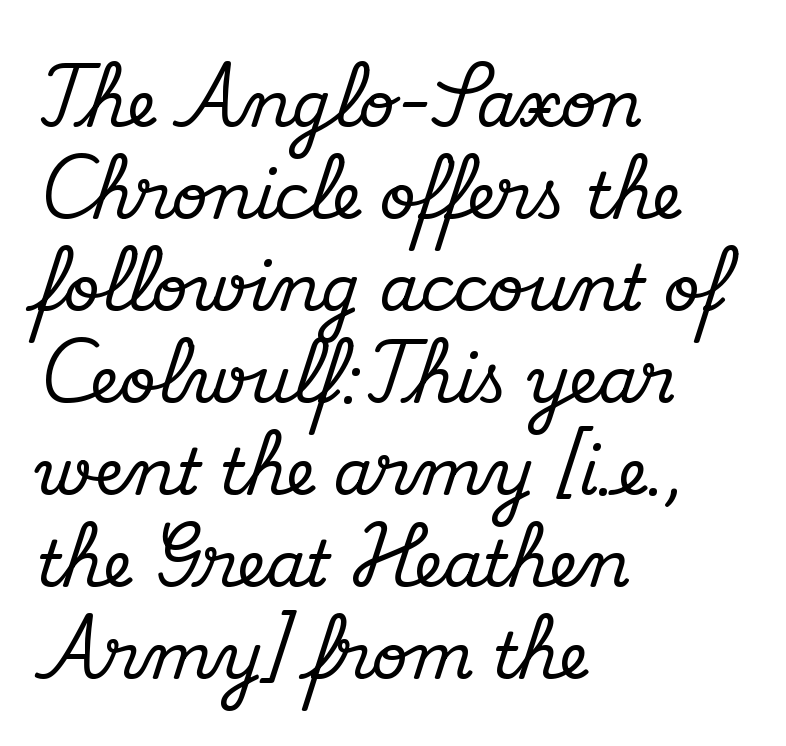
The image shows 63 px serif type; set left-aligned, normal line spacing (1.46x), normal letter spacing, not underlined; medium stroke contrast and a small x-height.
